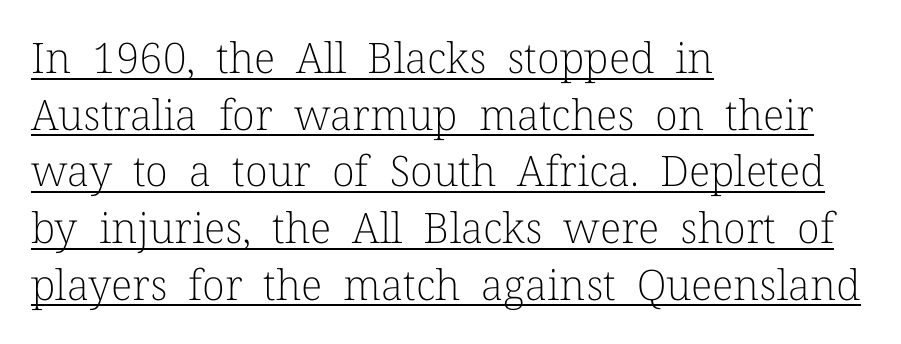
Q: Is the text bold? A: No.
Q: Is the text italic (slanted)? A: No, it is upright.
Q: Is the typeface a serif or a sans-serif typeface? A: Serif.
Q: Is the text underlined? A: Yes.
Q: How is the paragraph aligned? A: Left-aligned.
Q: Is the spacing between letters normal or unusually wide? A: Normal.
Q: Is the spacing between lines tight, normal or loose? A: Normal.
Q: Width (condensed, normal, or wide)? A: Normal.
Q: Stroke contrast? A: Low.
Q: x-height? A: Medium.
Q: Monospaced? A: No.
